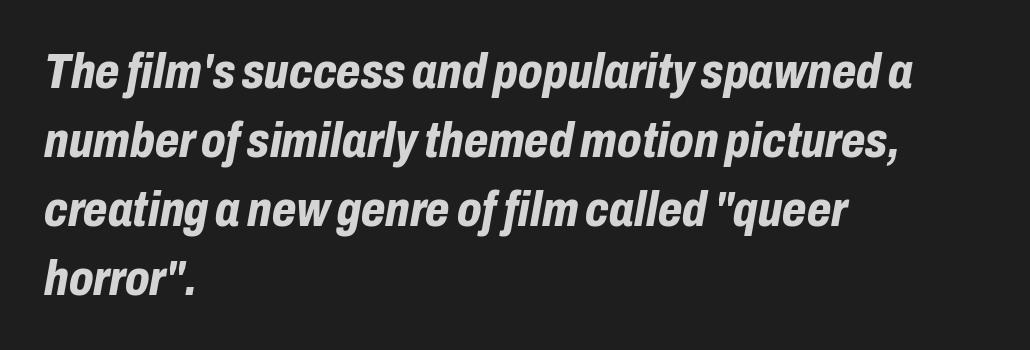
{"italic": "yes", "lean": "right", "slant_degrees": 10, "bold": "yes", "weight": "bold", "width": "condensed", "stroke_contrast": "low", "x_height": "medium", "monospaced": "no", "underline": "no", "align": "left", "line_spacing": "normal", "line_spacing_ratio": 1.38, "letter_spacing": "normal", "letter_spacing_em": 0.0, "glyph_px": 50}
